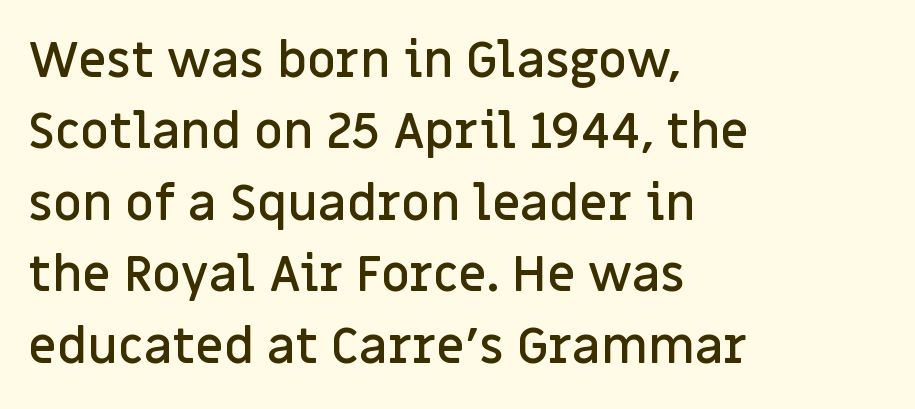
Q: Is the text bold? A: Semi-bold.
Q: Is the text italic (slanted)? A: No, it is upright.
Q: Is the typeface a serif or a sans-serif typeface? A: Sans-serif.
Q: Is the text underlined? A: No.
Q: How is the paragraph aligned? A: Left-aligned.
Q: Is the spacing between letters normal or unusually wide? A: Normal.
Q: Is the spacing between lines tight, normal or loose? A: Normal.
Q: Width (condensed, normal, or wide)? A: Normal.
Q: Stroke contrast? A: Low.
Q: x-height? A: Large.
Q: Monospaced? A: No.
